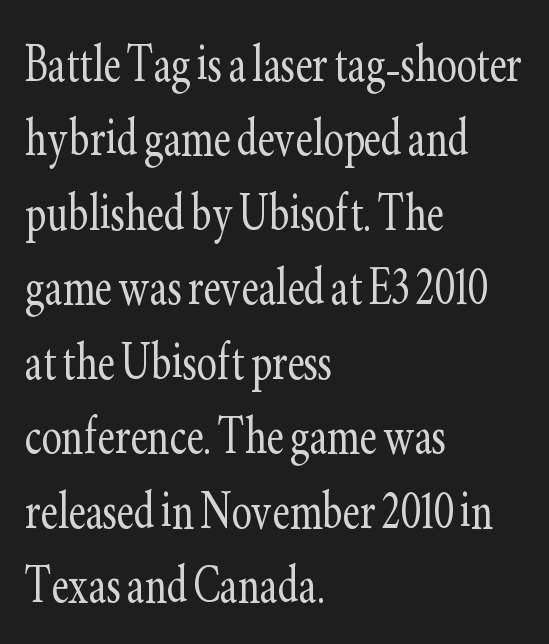
{"serif": "yes", "italic": "no", "bold": "no", "weight": "light", "width": "condensed", "stroke_contrast": "low", "x_height": "small", "monospaced": "no", "underline": "no", "align": "left", "line_spacing_ratio": 1.22, "letter_spacing": "normal", "letter_spacing_em": 0.0, "glyph_px": 61}
